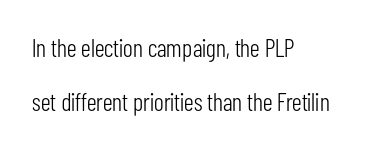
Q: Is the text bold? A: No.
Q: Is the text italic (slanted)? A: No, it is upright.
Q: Is the text underlined? A: No.
Q: How is the paragraph aligned? A: Left-aligned.
Q: Is the spacing between letters normal or unusually wide? A: Normal.
Q: Is the spacing between lines tight, normal or loose? A: Loose.
